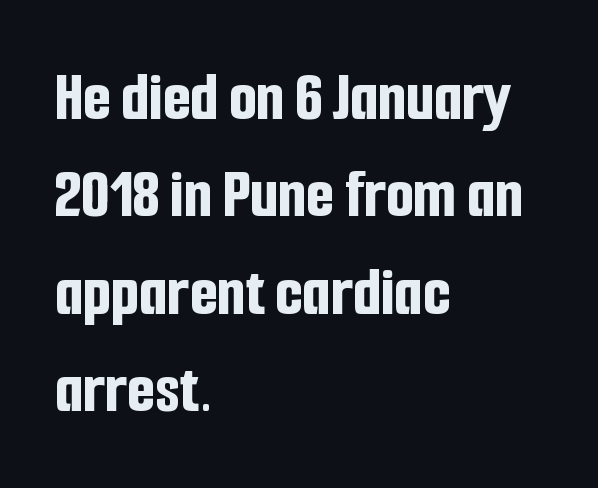
The image shows 71 px bold, condensed sans-serif type, upright; set left-aligned, normal line spacing (1.37x), normal letter spacing, not underlined; low stroke contrast and a medium x-height.
